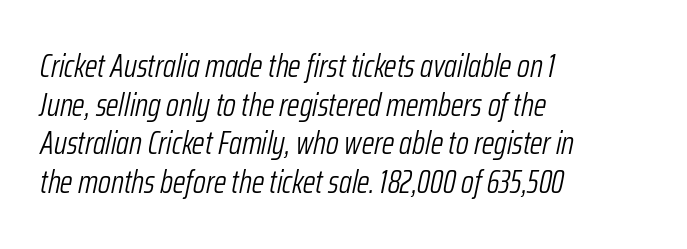
The image shows 32 px light, condensed type, italic (leaning right); set left-aligned, line spacing 1.21x, normal letter spacing, not underlined; low stroke contrast and a medium x-height.
